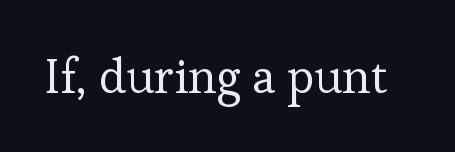
The passage shown is not underscored anywhere. This reads as an unemphasized weight, regular at the heaviest. Do the characters align in a grid? No, the font is proportional. The font family rendered here belongs to the serif group. The type is set solid horizontally, with unmodified tracking. If you drew a line through each stem, it would be perfectly vertical.
